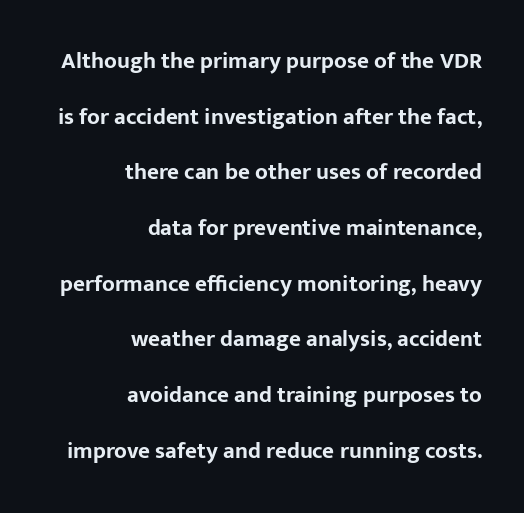
Q: Is the text bold? A: Yes.
Q: Is the text italic (slanted)? A: No, it is upright.
Q: Is the text underlined? A: No.
Q: How is the paragraph aligned? A: Right-aligned.
Q: Is the spacing between letters normal or unusually wide? A: Normal.
Q: Is the spacing between lines tight, normal or loose? A: Loose.
